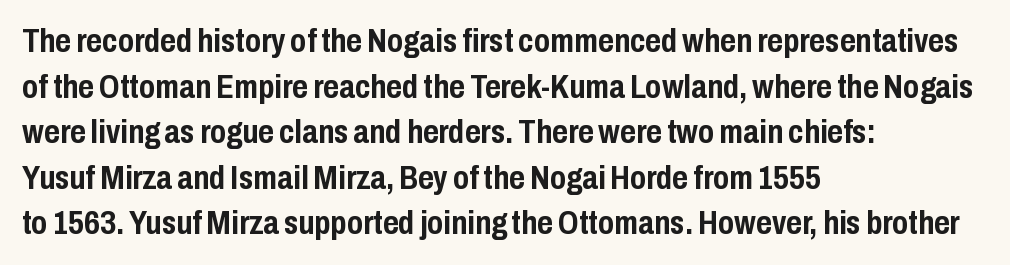
{"serif": "no", "italic": "no", "bold": "yes", "weight": "semibold", "width": "condensed", "stroke_contrast": "low", "x_height": "medium", "monospaced": "no", "underline": "no", "align": "left", "line_spacing": "normal", "line_spacing_ratio": 1.34, "letter_spacing": "normal", "letter_spacing_em": 0.0, "glyph_px": 34}
